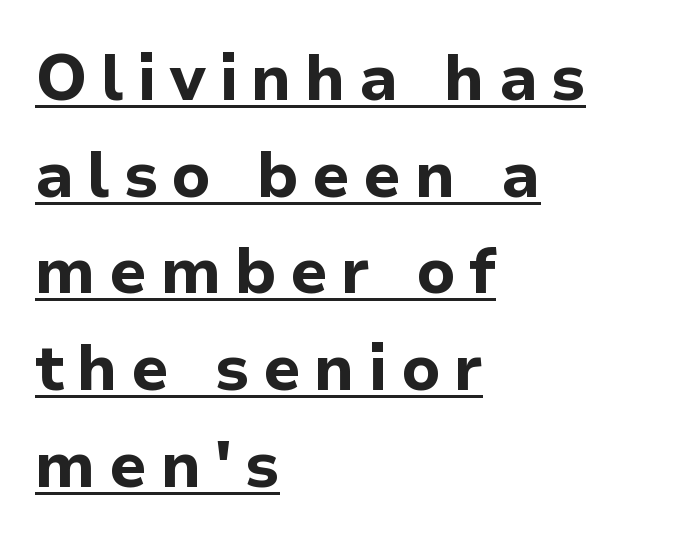
The image shows 64 px bold sans-serif type, upright; set left-aligned, normal line spacing (1.51x), unusually wide letter spacing (+0.21 em), underlined; low stroke contrast and a medium x-height.
